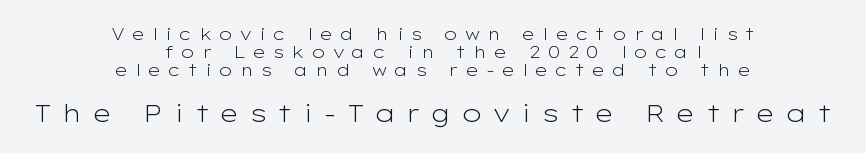
The image shows 25 px text type, upright; set centered, tight line spacing (1.06x), unusually wide letter spacing (+0.42 em), not underlined; the second (bottom) block is 1.47x larger.
